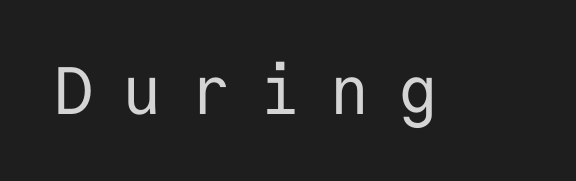
{"serif": "no", "italic": "no", "bold": "no", "weight": "regular", "width": "normal", "stroke_contrast": "low", "x_height": "medium", "monospaced": "yes", "underline": "no", "letter_spacing": "wide", "letter_spacing_em": 0.43, "glyph_px": 67}
